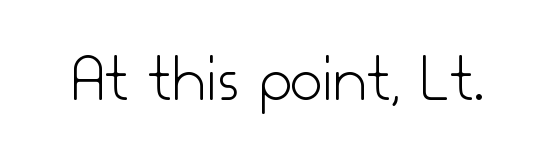
The image shows 70 px light sans-serif type, upright; set normal letter spacing, not underlined; low stroke contrast and a small x-height.
